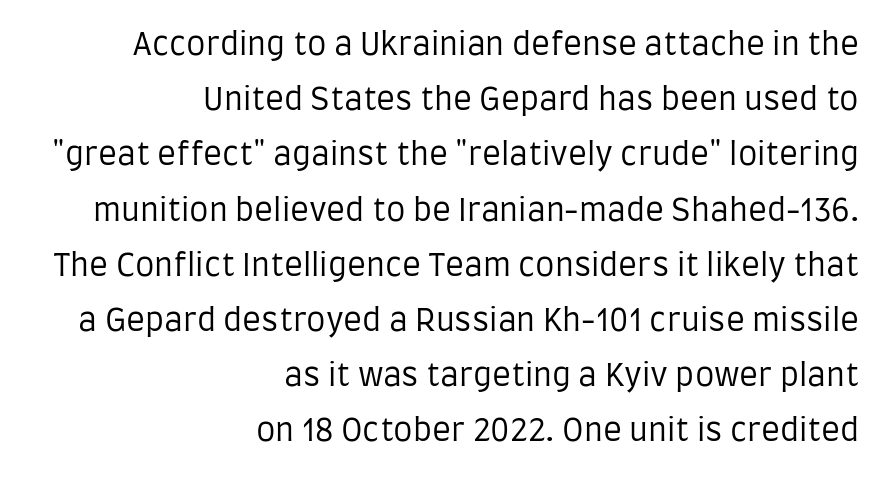
Q: Is the text bold? A: No.
Q: Is the text italic (slanted)? A: No, it is upright.
Q: Is the typeface a serif or a sans-serif typeface? A: Sans-serif.
Q: Is the text underlined? A: No.
Q: How is the paragraph aligned? A: Right-aligned.
Q: Is the spacing between letters normal or unusually wide? A: Normal.
Q: Width (condensed, normal, or wide)? A: Condensed.
Q: Stroke contrast? A: Low.
Q: x-height? A: Large.
Q: Monospaced? A: No.
